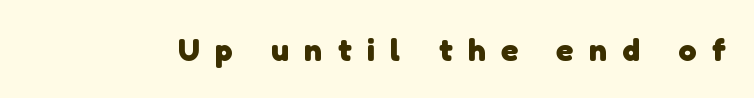
The image shows 32 px heavy sans-serif type; set unusually wide letter spacing (+0.48 em), not underlined; low stroke contrast and a medium x-height.
